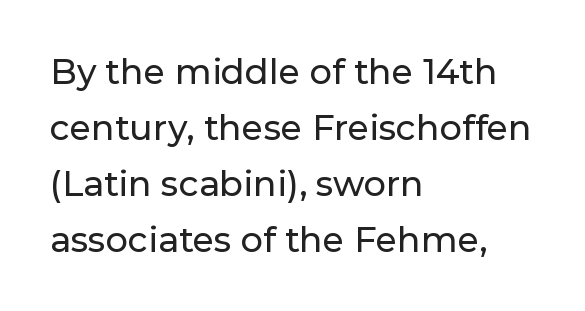
Only glyphs here, with clear space below each row. When letters stand straight like this, we call the style roman or upright. The paragraph has a hard left edge and a soft right edge. Varying glyph widths throughout — classic text-font behaviour. Quick note: interline space is typical.
